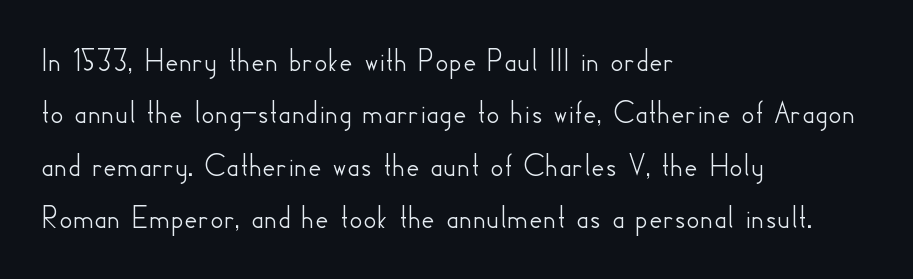
{"serif": "no", "italic": "no", "width": "normal", "stroke_contrast": "low", "x_height": "small", "monospaced": "no", "underline": "no", "align": "left", "line_spacing": "normal", "line_spacing_ratio": 1.59, "letter_spacing": "normal", "letter_spacing_em": 0.0, "glyph_px": 33}
